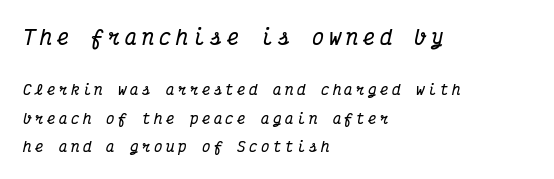
The image shows 20 px bold type, italic (leaning right); set left-aligned, loose line spacing (2.02x), unusually wide letter spacing (+0.25 em), not underlined; the first (top) block is 1.43x larger.
